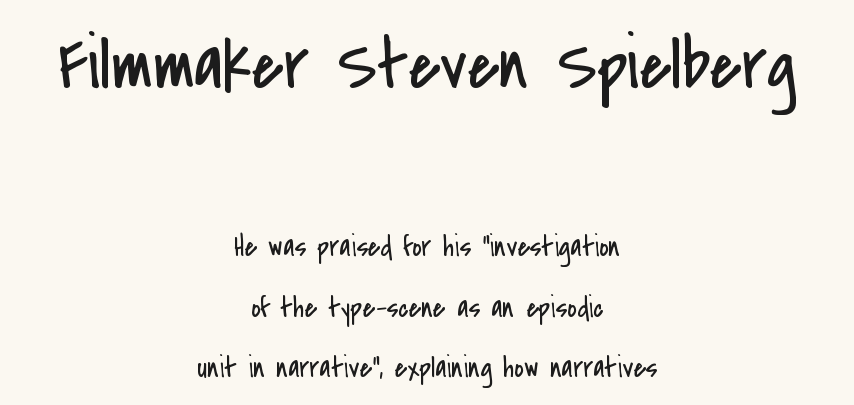
Q: Is the text bold? A: No.
Q: Is the text italic (slanted)? A: No, it is upright.
Q: Is the typeface a serif or a sans-serif typeface? A: Sans-serif.
Q: Is the text underlined? A: No.
Q: How is the paragraph aligned? A: Centered.
Q: Is the spacing between letters normal or unusually wide? A: Normal.
Q: Is the spacing between lines tight, normal or loose? A: Loose.
Q: Which block of text is set in a larger size, the first (top) or the second (bottom)? A: The first (top) one.
Q: Width (condensed, normal, or wide)? A: Condensed.
Q: Stroke contrast? A: Low.
Q: x-height? A: Small.
Q: Monospaced? A: No.
